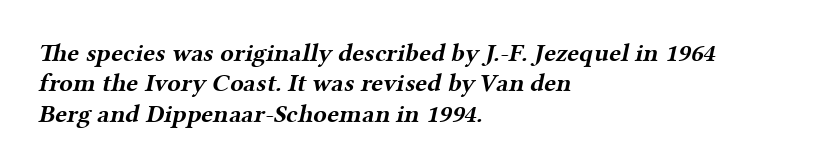
Summary of weight: heavy, a full bold. Lines of text with bare space underneath. Notice how the passage keeps a crisp vertical edge on the left only. The passage shown has conventional tracking throughout.
